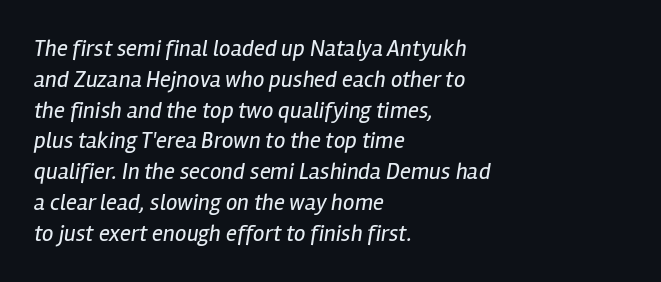
This rendering features lettering with no underline. Leading matches the norm, producing a regular column. The font is comparable to plain body text, perhaps lighter. The lines in this sample share a left origin and differ only in where they stop. If you drew a line through each stem, it would be angled. Tracking here is standard; glyphs follow each other at the usual distance.
